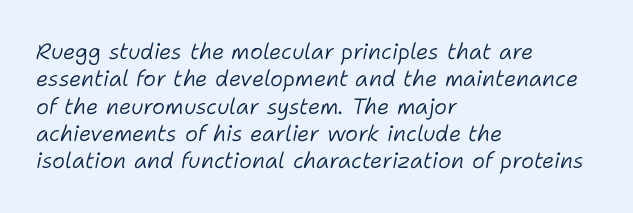
The image shows 22 px text type, italic (leaning right); set left-aligned, line spacing 1.24x, normal letter spacing, not underlined.
